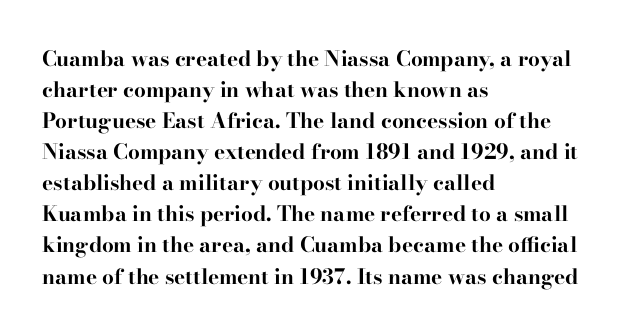
Q: Is the text bold? A: Yes.
Q: Is the text italic (slanted)? A: No, it is upright.
Q: Is the text underlined? A: No.
Q: How is the paragraph aligned? A: Left-aligned.
Q: Is the spacing between letters normal or unusually wide? A: Normal.
Q: Is the spacing between lines tight, normal or loose? A: Normal.
